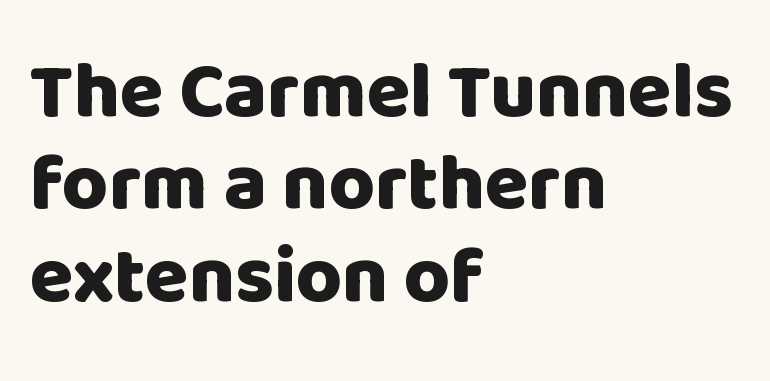
The image shows 79 px heavy sans-serif type, upright; set left-aligned, line spacing 1.17x, normal letter spacing, not underlined; low stroke contrast and a large x-height.
